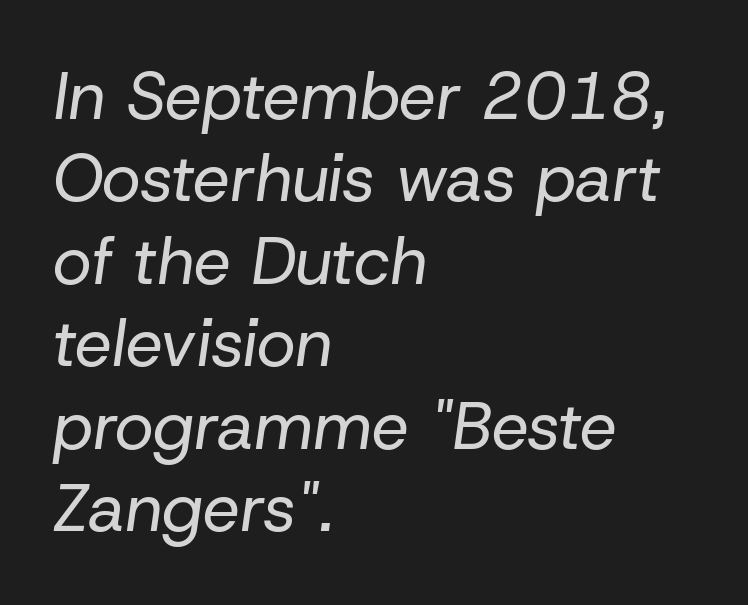
{"italic": "yes", "lean": "right", "slant_degrees": 8, "bold": "no", "weight": "regular", "width": "normal", "stroke_contrast": "low", "x_height": "medium", "monospaced": "no", "underline": "no", "align": "left", "line_spacing": "normal", "line_spacing_ratio": 1.25, "letter_spacing": "normal", "letter_spacing_em": 0.0, "glyph_px": 66}
